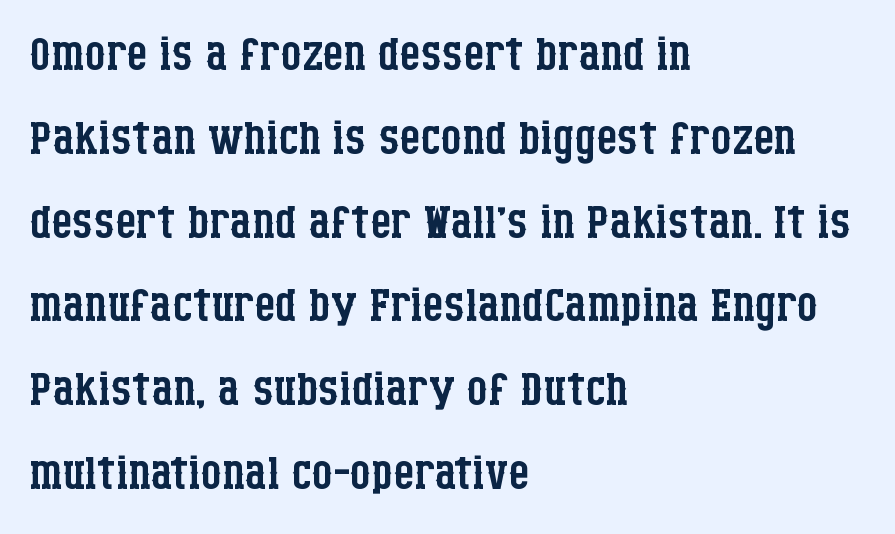
Vertical stems look standard width or narrower in stroke. The passage shown is typed in a proportional face where columns would drift. Horizontal alignment here is leftward, the default for most running prose. The text was rendered using a seriffed face with decorative stroke endings. Nope, not italic — everything's standing straight.
